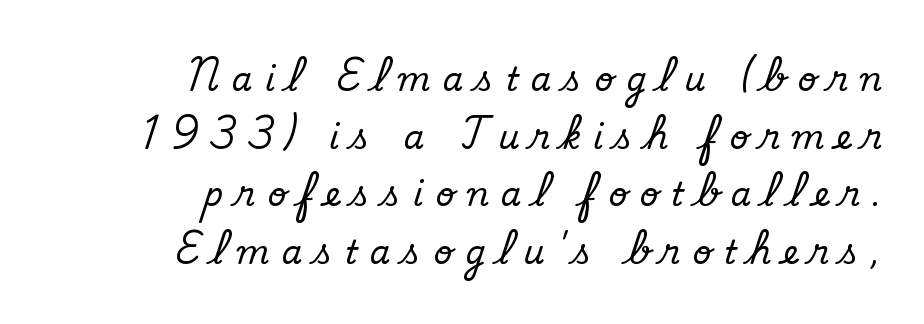
The image shows 33 px regular-weight sans-serif type; set right-aligned, line spacing 1.75x, unusually wide letter spacing (+0.37 em), not underlined; low stroke contrast and a small x-height.
